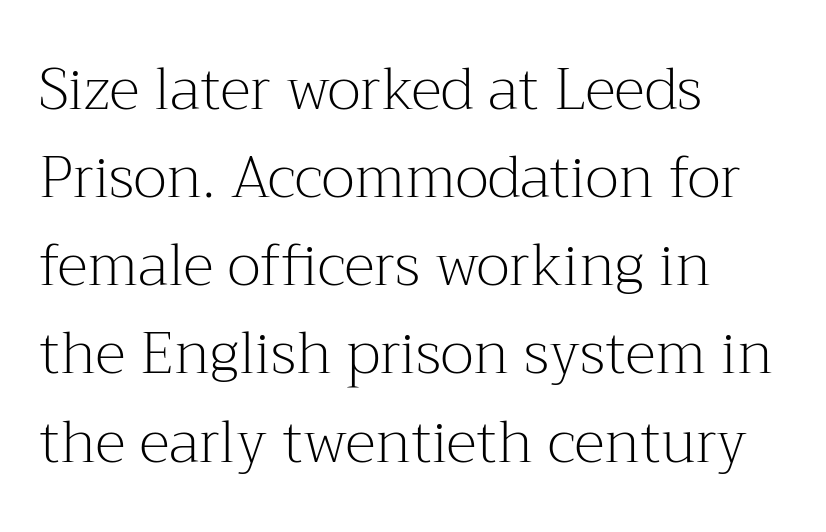
Each row of text sits above clean, open space. Do the characters align in a grid? No, the font is proportional. Weight: not bold — regular or lighter. How are the letters spaced? Ordinarily, with no added tracking.
